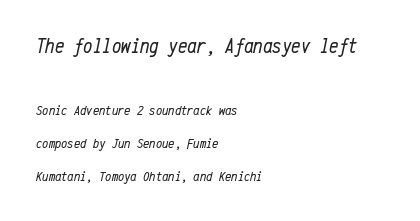
Q: Is the text bold? A: No.
Q: Is the text italic (slanted)? A: Yes, it leans right by about 12 degrees.
Q: Is the text underlined? A: No.
Q: How is the paragraph aligned? A: Left-aligned.
Q: Is the spacing between letters normal or unusually wide? A: Normal.
Q: Is the spacing between lines tight, normal or loose? A: Loose.
Q: Which block of text is set in a larger size, the first (top) or the second (bottom)? A: The first (top) one.
